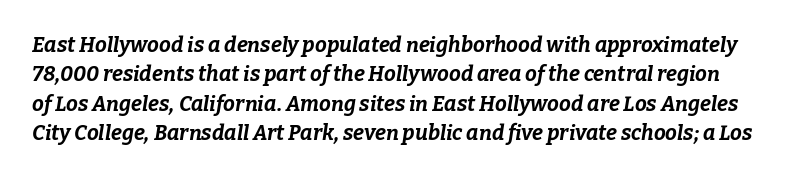
Q: Is the text bold? A: Yes.
Q: Is the text italic (slanted)? A: Yes, it leans right by about 9 degrees.
Q: Is the text underlined? A: No.
Q: Is the spacing between letters normal or unusually wide? A: Normal.
Q: Is the spacing between lines tight, normal or loose? A: Normal.
